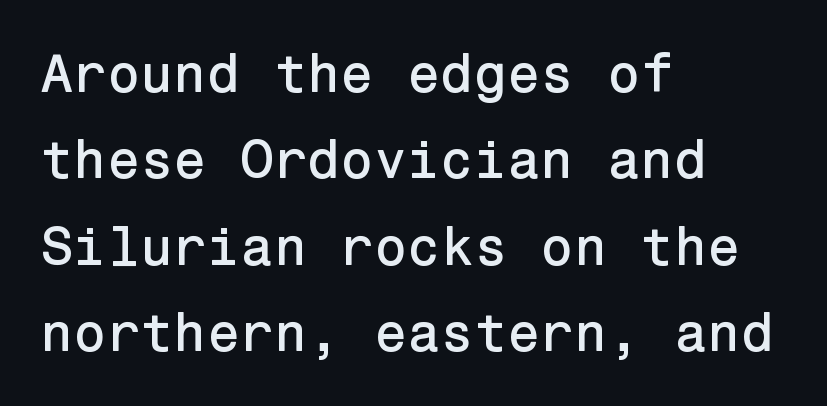
The line texture is even and compact thanks to regular tracking. The compositor pushed each line to the left boundary. Compared with typical paragraphs, the rows here are spaced about the same. You can tell it's not italic because the verticals are truly vertical.
